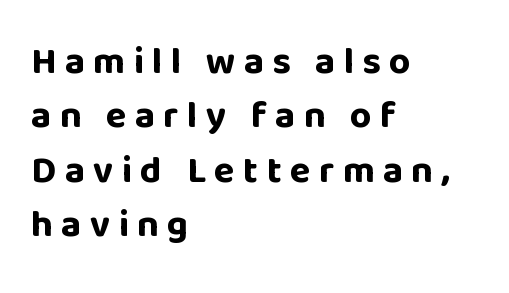
The image shows 38 px bold sans-serif type, upright; set left-aligned, normal line spacing (1.43x), unusually wide letter spacing (+0.22 em), not underlined; low stroke contrast and a large x-height.
